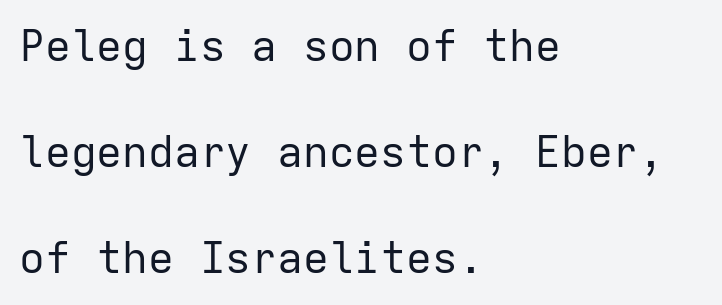
Here the designer chose a console-style face with uniform glyph widths. The cut favours lightness, reaching ordinary text weight at its darkest. Compared with typical body copy, the letter spacing here is the same. Baseline-to-baseline distance is far greater than the letter height. Nope, not italic — everything's standing straight. The paragraph has a hard left edge and a soft right edge.
